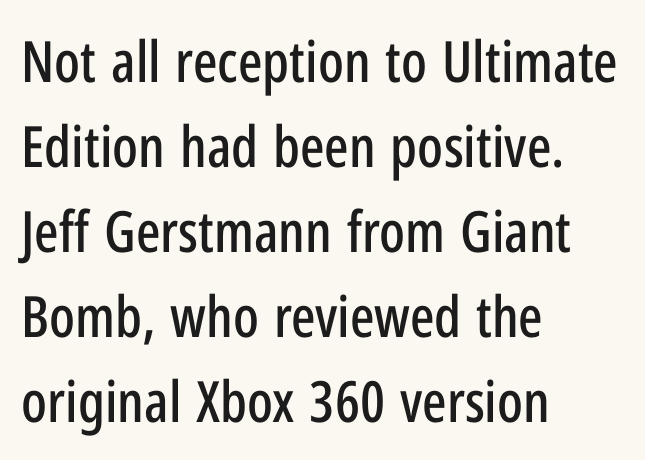
Vertical strokes here are truly vertical. Nobody drew a line under any word here. The text block is weighted toward the left margin, trailing off unevenly rightward. One glance says typical: line gaps are just what's usual. Is this a sans? Yes — the strokes have no serifs.
